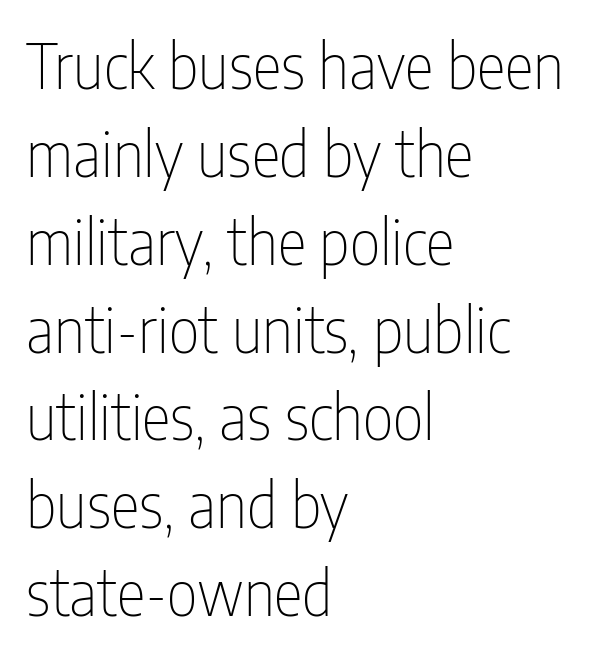
Are there feet on the stems? There aren't — it's a sans. The rag falls on the right side of this text block. Letters rest on an invisible, unmarked baseline. You can tell it's not italic because the verticals are truly vertical.
